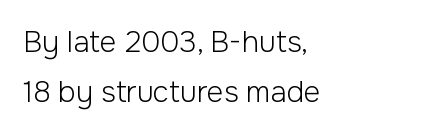
The lines in this sample share a left origin and differ only in where they stop. Character widths vary here, with narrow letters taking less room than wide ones. Type style note: lacks serifs. This rendering features lettering with no underline.
